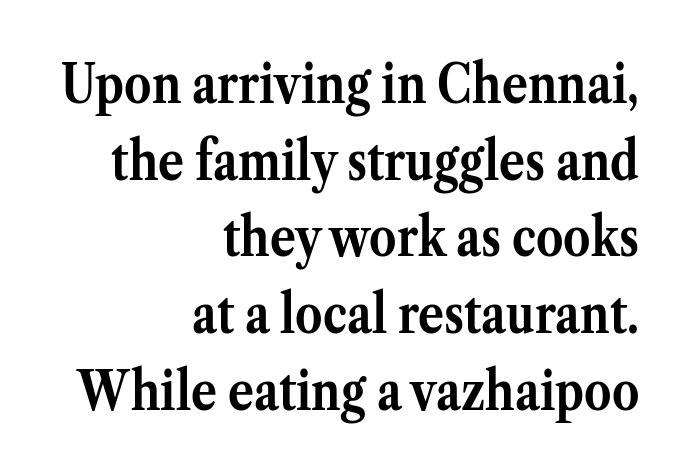
The image shows 54 px semibold serif type, upright; set right-aligned, normal line spacing (1.42x), normal letter spacing, not underlined; medium stroke contrast and a medium x-height.
